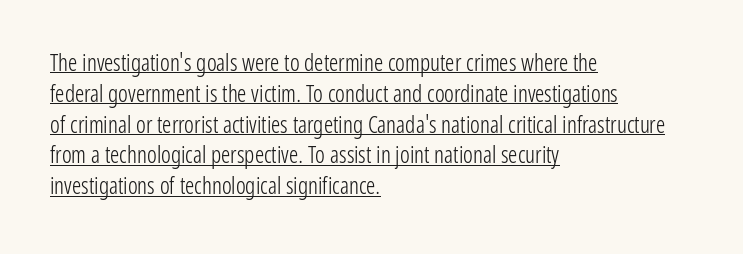
The specimen reads as upright at a glance. Each word holds together tightly as a unit, with standard inter-letter gaps. Heaviness? Minimal to ordinary, like unemphasized prose. Beneath each row of characters lies a ruled line. Quick note: interline space is typical. In CSS terms this would be text-align: left.
